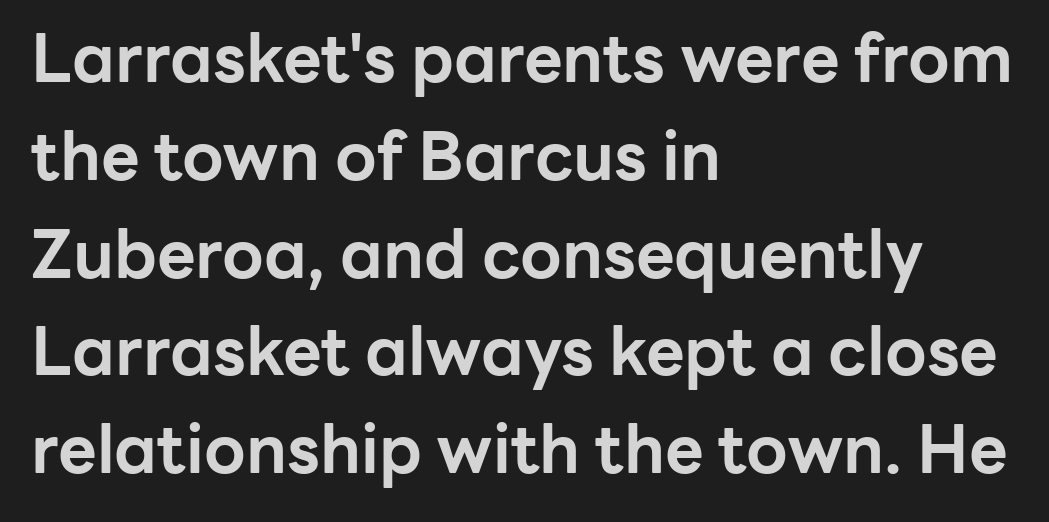
{"serif": "no", "italic": "no", "bold": "yes", "weight": "bold", "width": "normal", "stroke_contrast": "low", "x_height": "medium", "monospaced": "no", "underline": "no", "align": "left", "line_spacing": "normal", "line_spacing_ratio": 1.46, "letter_spacing": "normal", "letter_spacing_em": 0.0, "glyph_px": 67}
